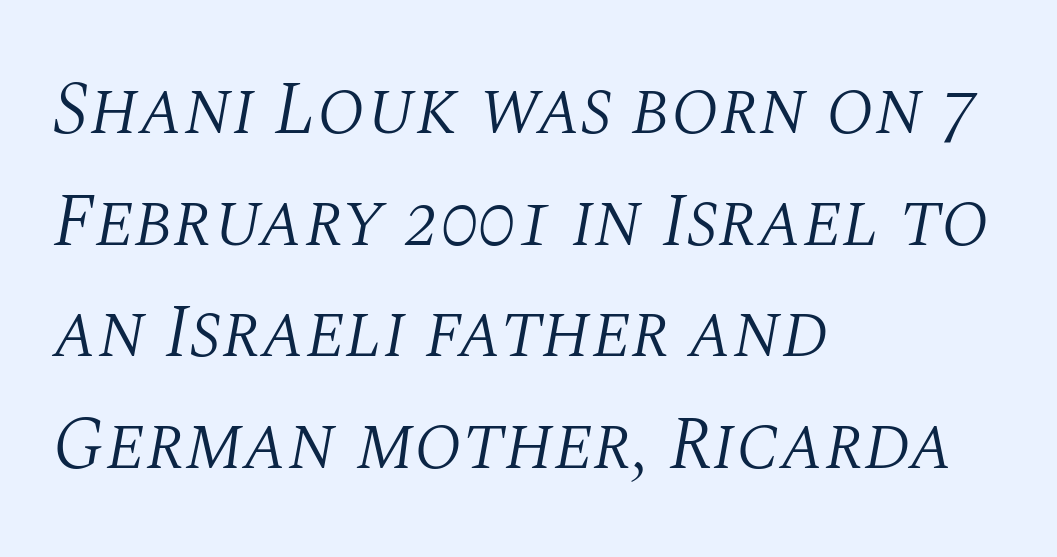
{"serif": "yes", "italic": "yes", "lean": "right", "slant_degrees": 10, "bold": "no", "weight": "light", "width": "normal", "stroke_contrast": "medium", "x_height": "large", "monospaced": "no", "underline": "no", "align": "left", "line_spacing": "normal", "line_spacing_ratio": 1.49, "letter_spacing": "normal", "letter_spacing_em": 0.0, "glyph_px": 75}
